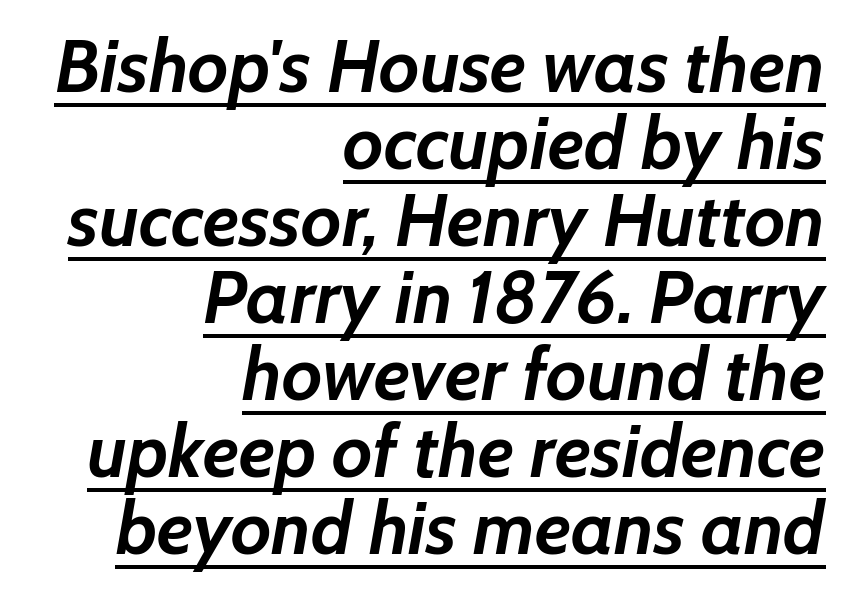
Italic: yes, the glyphs are oblique. The rendering uses a small line-height, squeezing the rows. The letters advance in unequal steps, a hallmark of proportional type. Typeset ragged left — the right edge is the straight one. No extra tracking has been applied to these lines.
